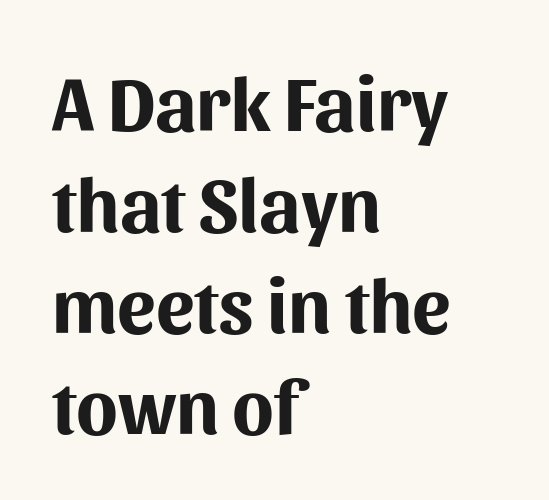
{"serif": "no", "italic": "no", "bold": "yes", "weight": "bold", "width": "normal", "stroke_contrast": "medium", "x_height": "medium", "monospaced": "no", "underline": "no", "align": "left", "line_spacing": "normal", "line_spacing_ratio": 1.31, "letter_spacing": "normal", "letter_spacing_em": 0.0, "glyph_px": 77}
